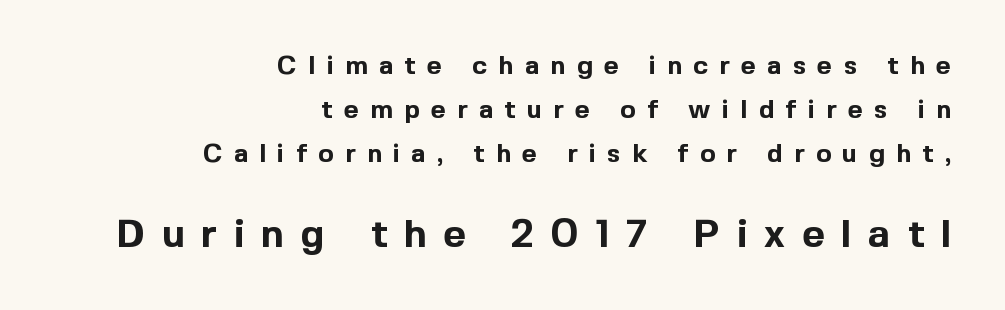
The image shows 39 px bold sans-serif type, upright; set right-aligned, normal line spacing (1.69x), unusually wide letter spacing (+0.43 em), not underlined; the second (bottom) block is 1.5x larger; a medium x-height.
